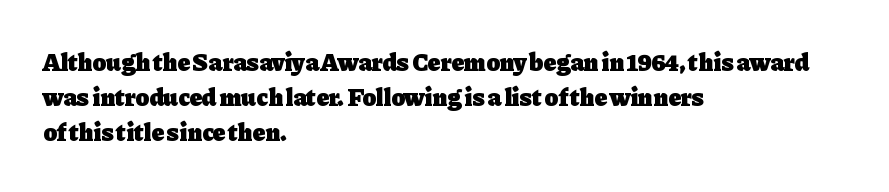
Q: Is the text bold? A: Yes.
Q: Is the text italic (slanted)? A: No, it is upright.
Q: Is the text underlined? A: No.
Q: How is the paragraph aligned? A: Left-aligned.
Q: Is the spacing between letters normal or unusually wide? A: Normal.
Q: Is the spacing between lines tight, normal or loose? A: Normal.
